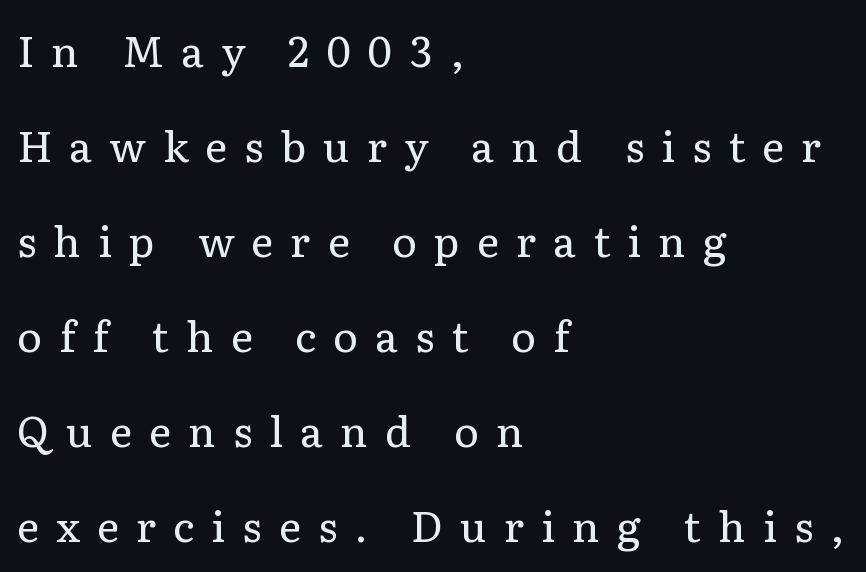
Q: Is the text bold? A: No.
Q: Is the text italic (slanted)? A: No, it is upright.
Q: Is the typeface a serif or a sans-serif typeface? A: Serif.
Q: Is the text underlined? A: No.
Q: How is the paragraph aligned? A: Left-aligned.
Q: Is the spacing between letters normal or unusually wide? A: Unusually wide.
Q: Is the spacing between lines tight, normal or loose? A: Loose.
Q: Width (condensed, normal, or wide)? A: Normal.
Q: Stroke contrast? A: Low.
Q: x-height? A: Medium.
Q: Monospaced? A: No.
